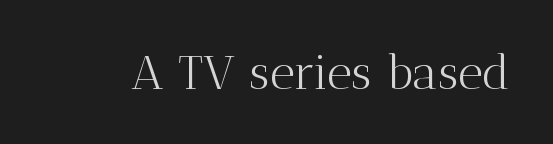
The image shows 48 px light serif type, upright; set normal letter spacing, not underlined; medium stroke contrast and a medium x-height.
